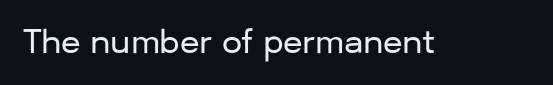
Q: Is the text italic (slanted)? A: No, it is upright.
Q: Is the typeface a serif or a sans-serif typeface? A: Sans-serif.
Q: Is the text underlined? A: No.
Q: Is the spacing between letters normal or unusually wide? A: Normal.
Q: Width (condensed, normal, or wide)? A: Normal.
Q: Stroke contrast? A: Low.
Q: x-height? A: Medium.
Q: Monospaced? A: No.
